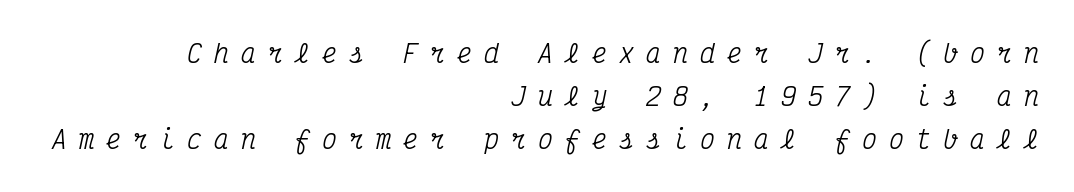
The image shows 25 px text type, italic (leaning right); set right-aligned, line spacing 1.73x, unusually wide letter spacing (+0.48 em), not underlined.
